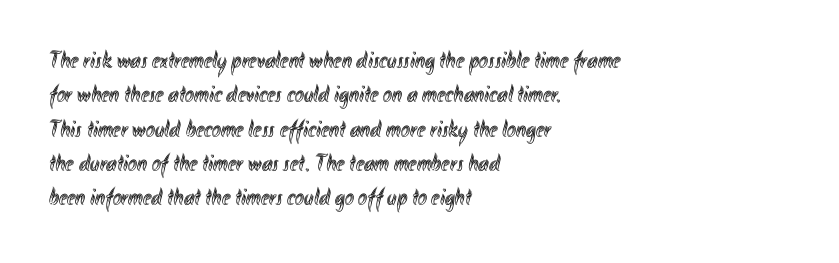
{"underline": "no", "align": "left", "line_spacing": "normal", "line_spacing_ratio": 1.43, "letter_spacing": "normal", "letter_spacing_em": 0.0, "glyph_px": 24}
